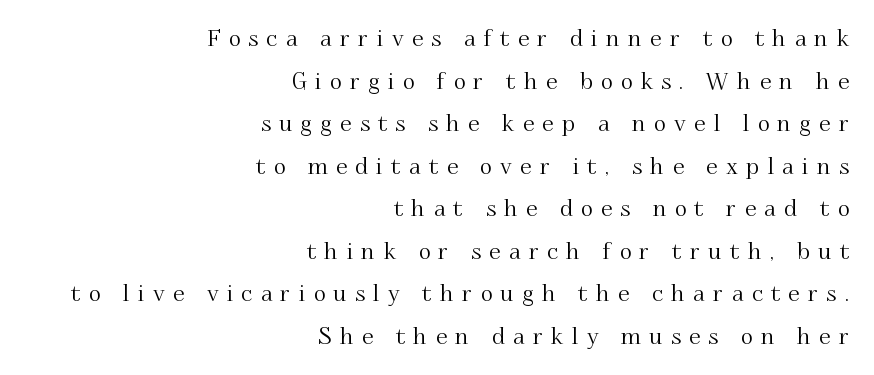
The image shows 23 px text type, upright; set right-aligned, line spacing 1.85x, unusually wide letter spacing (+0.36 em), not underlined.
